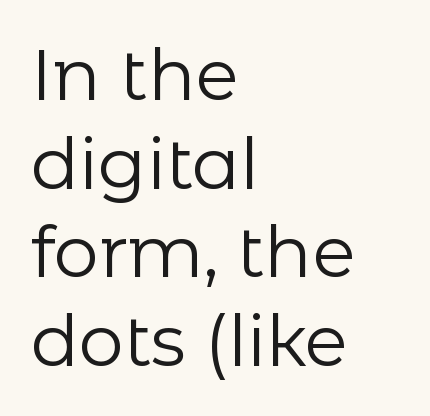
Upright lettering throughout. Tracking value appears to be zero — textbook default spacing. This sample has the flowing, uneven cadence of proportional lettering. Vertical stems look standard width or narrower in stroke. Is this a sans? Yes — the strokes have no serifs. The rows are spaced the way most documents space them.
